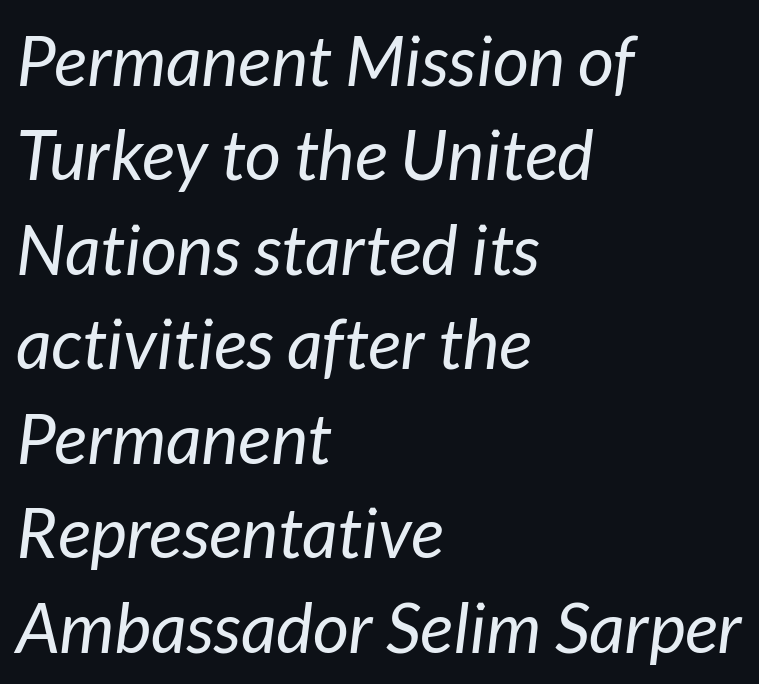
The line texture is even and compact thanks to regular tracking. The strip under each line holds only bare page. Does the copy run flush right? No — it runs flush left. Regular leading.
